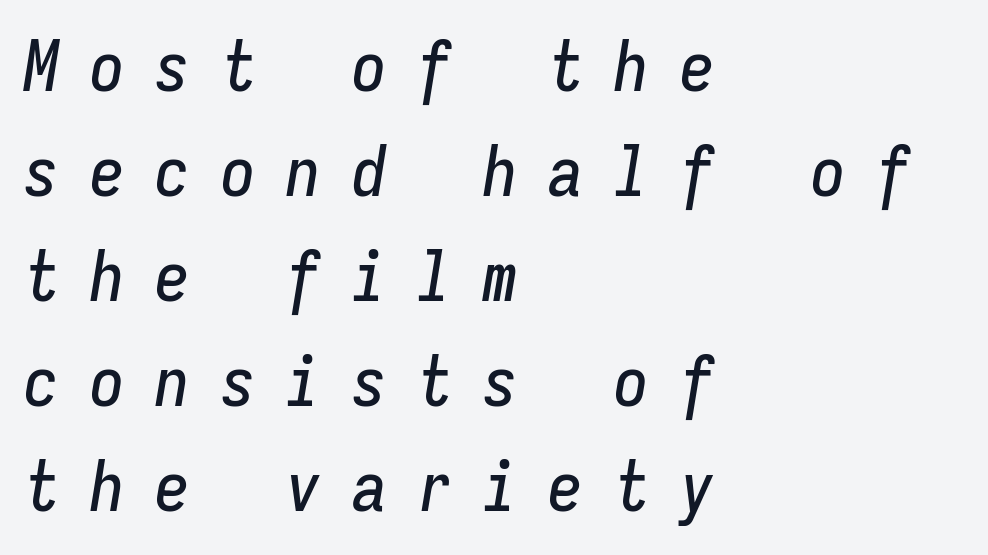
The image shows 69 px condensed type, italic (leaning right), monospaced; set left-aligned, normal line spacing (1.52x), unusually wide letter spacing (+0.45 em), not underlined; low stroke contrast and a medium x-height.
